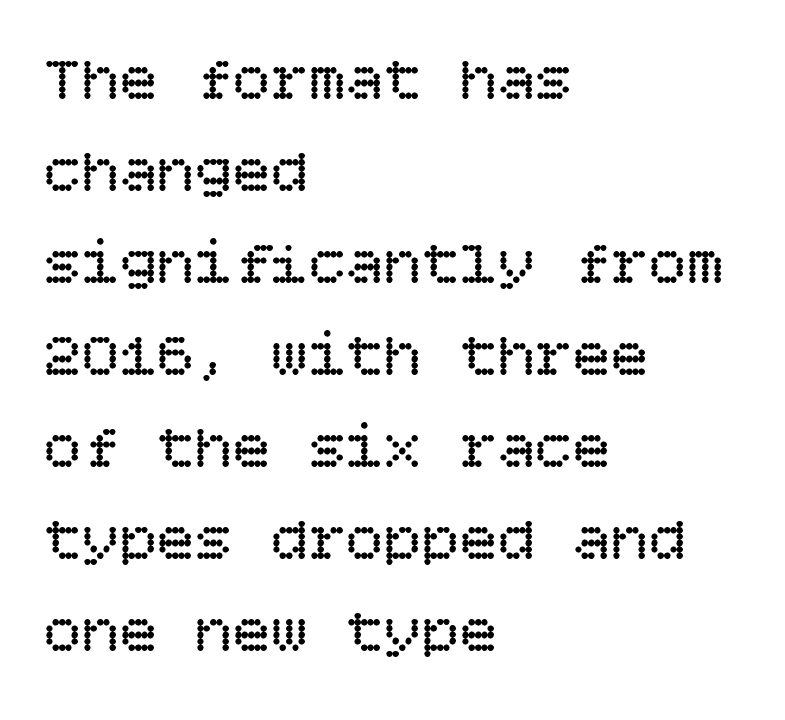
Look at the tracking — it's just the regular setting, nothing added. The gap between lines stays unmarked. Ascenders rise straight up at ninety degrees. These lines stack with their left ends in a neat column. Each new line begins a customary step beneath the previous one. These glyphs show unthickened strokes, regular width or finer.
